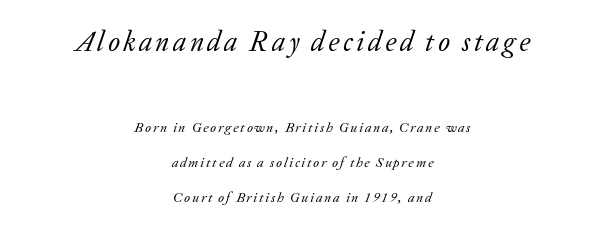
{"serif": "yes", "italic": "yes", "lean": "right", "slant_degrees": 20, "bold": "no", "weight": "regular", "width": "normal", "stroke_contrast": "low", "x_height": "medium", "monospaced": "no", "underline": "no", "align": "center", "line_spacing": "loose", "line_spacing_ratio": 2.5, "larger_block": "first", "size_ratio": 2.0, "glyph_px": 28}
